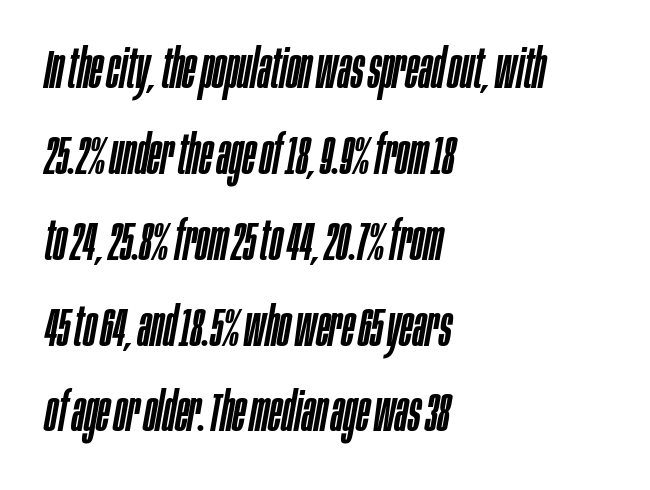
The image shows 54 px condensed type, italic (leaning right); set left-aligned, normal line spacing (1.59x), normal letter spacing, not underlined; low stroke contrast and a large x-height.
